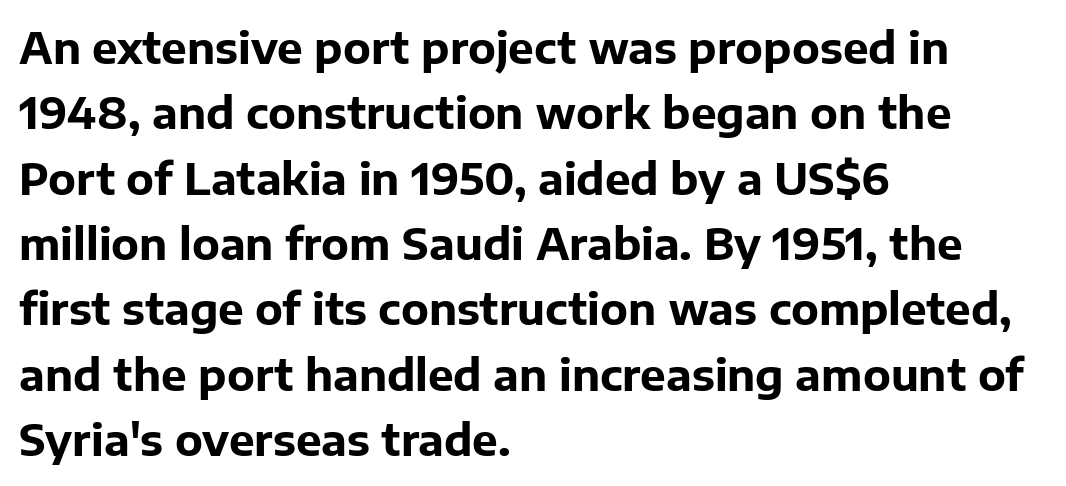
The passage shown has conventional tracking throughout. As a designer I'd log this as weight 700, bold. In terms of leading, this rendering sits right in the middle. What kind of face is this? One without serifs — a sans.
